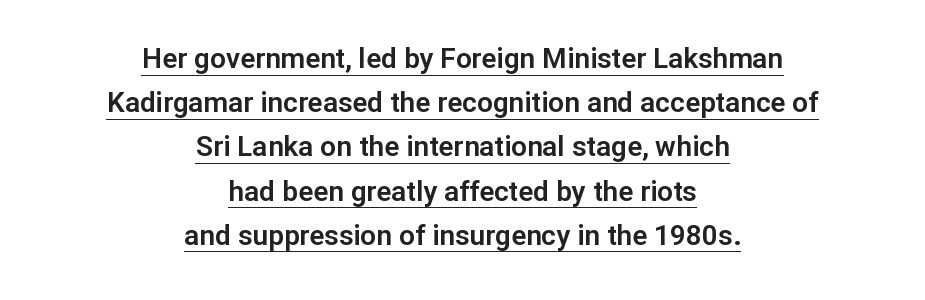
{"serif": "no", "italic": "no", "width": "normal", "stroke_contrast": "low", "x_height": "medium", "monospaced": "no", "underline": "yes", "align": "center", "line_spacing": "normal", "line_spacing_ratio": 1.58, "letter_spacing": "normal", "letter_spacing_em": 0.0, "glyph_px": 28}
